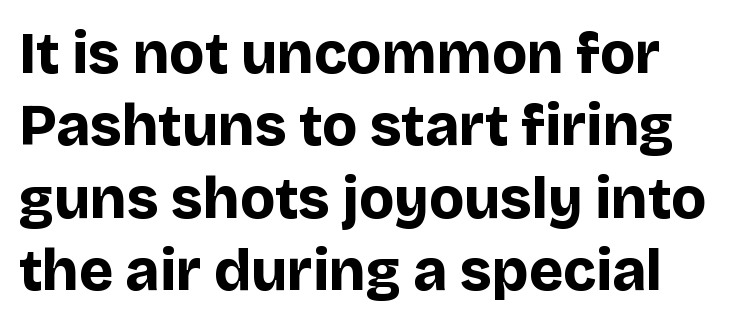
The image shows 58 px bold sans-serif type, upright; set normal line spacing (1.25x), normal letter spacing, not underlined; low stroke contrast and a large x-height.
